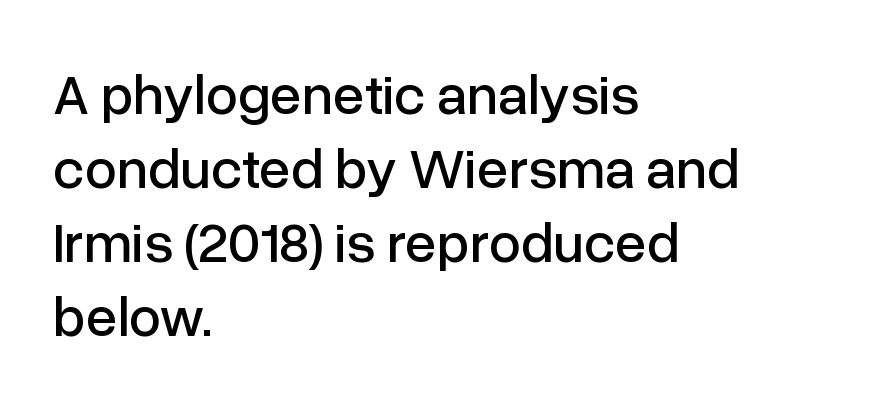
Q: Is the text italic (slanted)? A: No, it is upright.
Q: Is the typeface a serif or a sans-serif typeface? A: Sans-serif.
Q: Is the text underlined? A: No.
Q: How is the paragraph aligned? A: Left-aligned.
Q: Is the spacing between letters normal or unusually wide? A: Normal.
Q: Is the spacing between lines tight, normal or loose? A: Normal.
Q: Width (condensed, normal, or wide)? A: Normal.
Q: Stroke contrast? A: Low.
Q: x-height? A: Medium.
Q: Monospaced? A: No.
